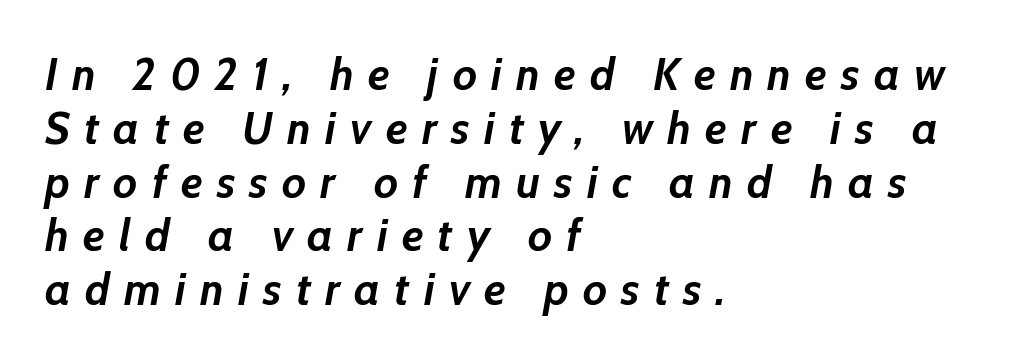
The image shows 46 px semibold type, italic (leaning right); set left-aligned, line spacing 1.17x, unusually wide letter spacing (+0.31 em), not underlined; low stroke contrast and a medium x-height.
